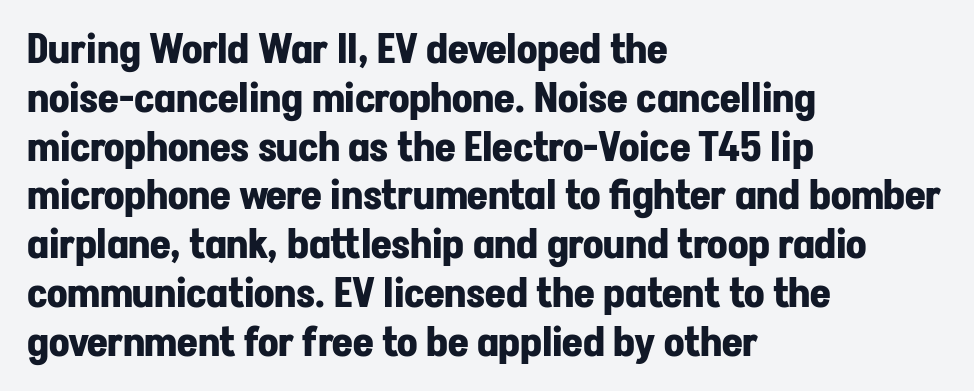
The image shows 40 px bold sans-serif type, upright; set left-aligned, line spacing 1.22x, normal letter spacing, not underlined; low stroke contrast and a medium x-height.
